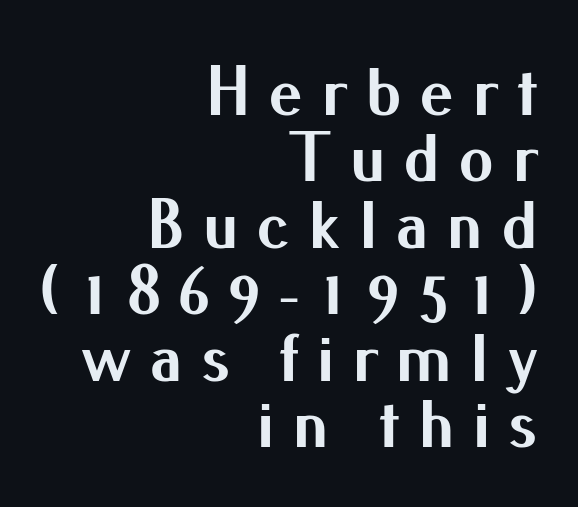
The zone under the glyphs is completely vacant. Quick note: not italic, upright. Students, observe: this is what under-led, compact text looks like. This rendering employs a face without finishing strokes, i.e., a sans-serif. How are the letters spaced? Widely, with obvious added tracking.
